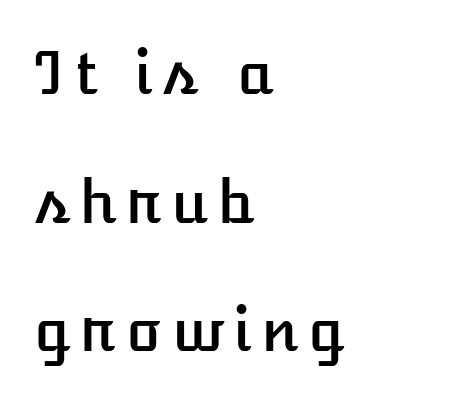
{"italic": "no", "width": "normal", "stroke_contrast": "low", "x_height": "medium", "monospaced": "no", "underline": "no", "align": "left", "line_spacing": "loose", "line_spacing_ratio": 2.18, "glyph_px": 59}
